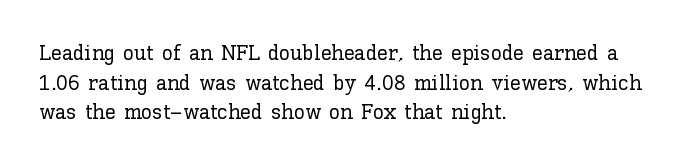
Q: Is the text italic (slanted)? A: No, it is upright.
Q: Is the text underlined? A: No.
Q: How is the paragraph aligned? A: Left-aligned.
Q: Is the spacing between letters normal or unusually wide? A: Normal.
Q: Is the spacing between lines tight, normal or loose? A: Normal.
